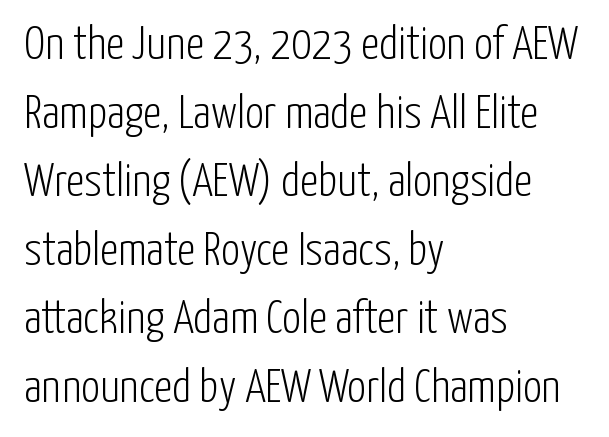
Q: Is the text bold? A: No.
Q: Is the text italic (slanted)? A: No, it is upright.
Q: Is the typeface a serif or a sans-serif typeface? A: Sans-serif.
Q: Is the text underlined? A: No.
Q: How is the paragraph aligned? A: Left-aligned.
Q: Is the spacing between letters normal or unusually wide? A: Normal.
Q: Is the spacing between lines tight, normal or loose? A: Normal.
Q: Width (condensed, normal, or wide)? A: Condensed.
Q: Stroke contrast? A: Low.
Q: x-height? A: Medium.
Q: Monospaced? A: No.
